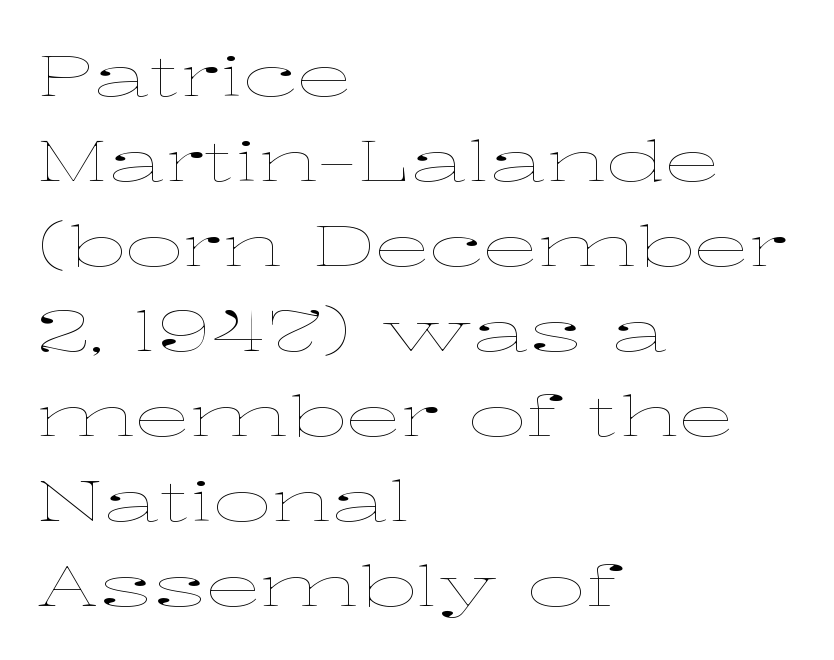
The image shows 57 px thin, wide type, upright; set left-aligned, normal line spacing (1.49x), normal letter spacing, not underlined; low stroke contrast and a medium x-height.
